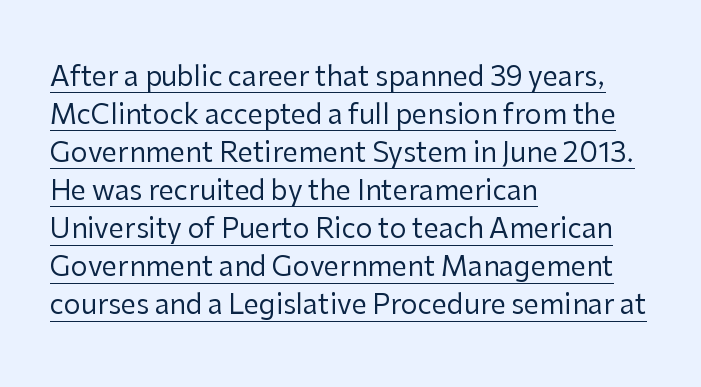
Q: Is the text bold? A: No.
Q: Is the text italic (slanted)? A: No, it is upright.
Q: Is the text underlined? A: Yes.
Q: How is the paragraph aligned? A: Left-aligned.
Q: Is the spacing between letters normal or unusually wide? A: Normal.
Q: Is the spacing between lines tight, normal or loose? A: Normal.
